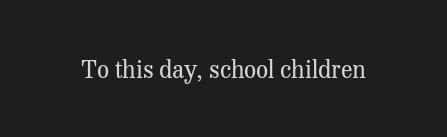
Only glyphs here, with clear space below each row. Notice how the stems are strictly vertical — no italics here. Between one letter and the next there's only the usual sliver of space. Is this a heavy cut? Hardly; it is regular or lighter.
